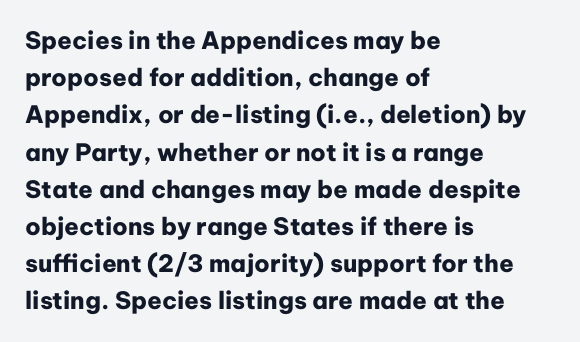
{"italic": "no", "bold": "yes", "underline": "no", "align": "left", "line_spacing": "normal", "line_spacing_ratio": 1.55, "letter_spacing": "normal", "letter_spacing_em": 0.0, "glyph_px": 24}
